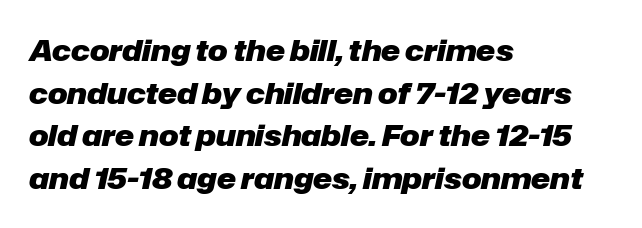
The rows are spaced the way most documents space them. Do the characters align in a grid? No, the font is proportional. Honestly, there is no underline to notice here at all. Every letter is thick-stroked: bold, no question.
